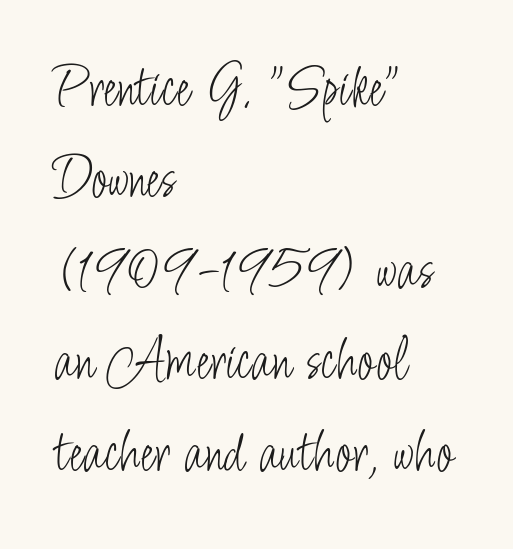
{"serif": "no", "bold": "no", "weight": "light", "width": "condensed", "stroke_contrast": "low", "x_height": "small", "monospaced": "no", "underline": "no", "align": "left", "line_spacing": "normal", "line_spacing_ratio": 1.47, "letter_spacing": "normal", "letter_spacing_em": 0.0, "glyph_px": 62}
